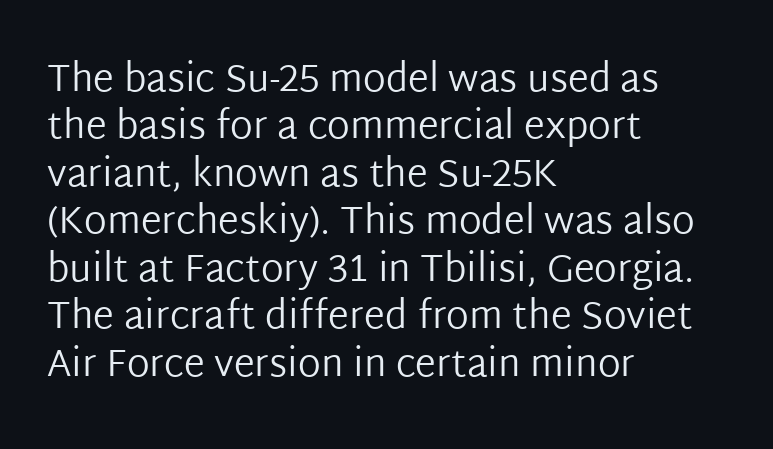
Q: Is the text bold? A: No.
Q: Is the text italic (slanted)? A: No, it is upright.
Q: Is the typeface a serif or a sans-serif typeface? A: Sans-serif.
Q: Is the text underlined? A: No.
Q: How is the paragraph aligned? A: Left-aligned.
Q: Is the spacing between letters normal or unusually wide? A: Normal.
Q: Is the spacing between lines tight, normal or loose? A: Normal.
Q: Width (condensed, normal, or wide)? A: Normal.
Q: Stroke contrast? A: Low.
Q: x-height? A: Medium.
Q: Monospaced? A: No.
